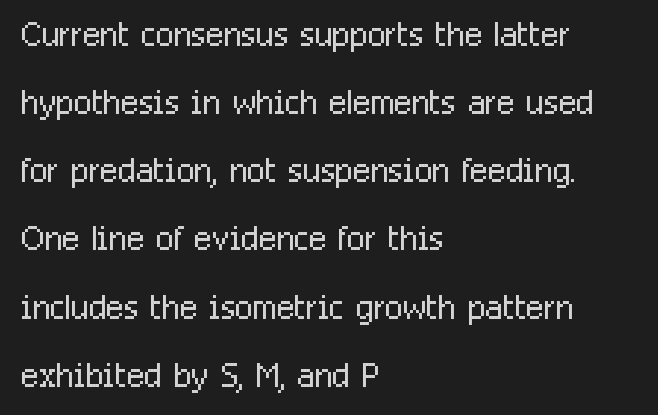
The image shows 47 px light, condensed sans-serif type, upright; set left-aligned, normal line spacing (1.45x), normal letter spacing, not underlined; low stroke contrast and a medium x-height.
